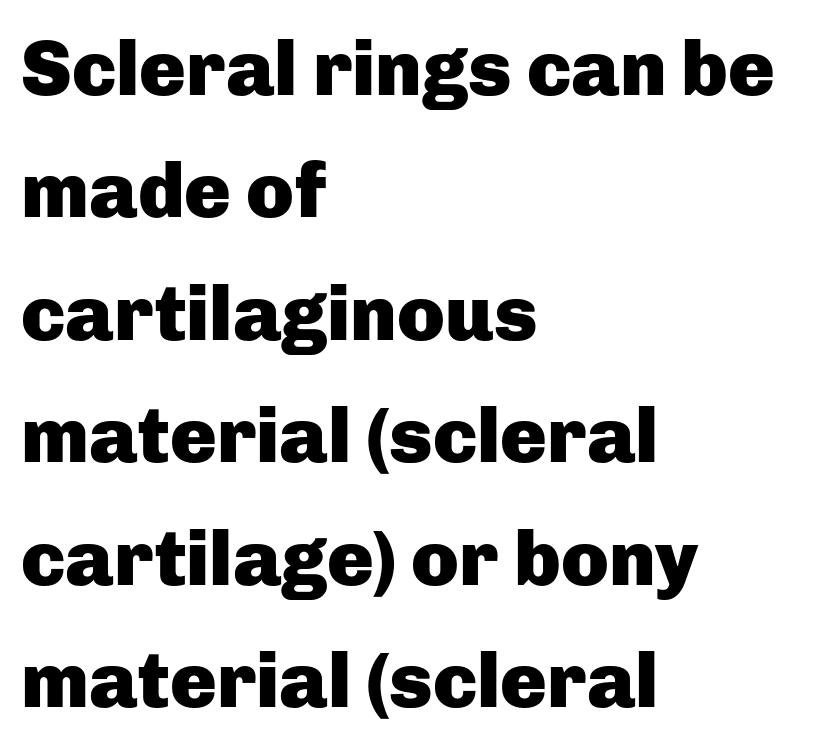
The image shows 78 px heavy sans-serif type, upright; set left-aligned, normal line spacing (1.57x), normal letter spacing, not underlined; low stroke contrast and a medium x-height.
